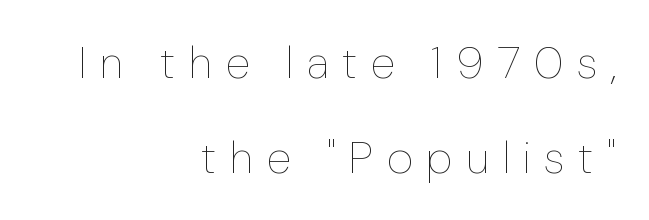
The image shows 45 px thin type, upright; set right-aligned, loose line spacing (2.11x), unusually wide letter spacing (+0.3 em), not underlined; low stroke contrast and a medium x-height.
